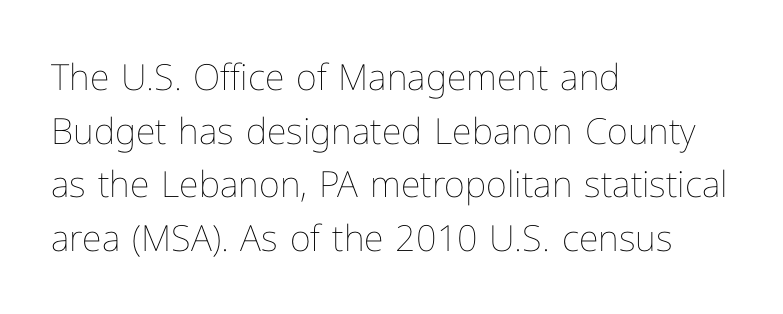
Q: Is the text bold? A: No.
Q: Is the text italic (slanted)? A: No, it is upright.
Q: Is the text underlined? A: No.
Q: How is the paragraph aligned? A: Left-aligned.
Q: Is the spacing between letters normal or unusually wide? A: Normal.
Q: Is the spacing between lines tight, normal or loose? A: Normal.
Q: Width (condensed, normal, or wide)? A: Normal.
Q: Stroke contrast? A: Low.
Q: x-height? A: Medium.
Q: Monospaced? A: No.
